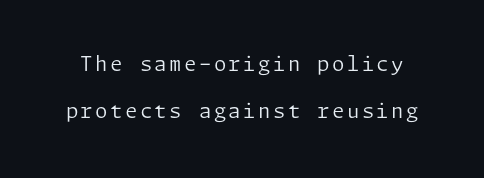
Q: Is the text bold? A: No.
Q: Is the text italic (slanted)? A: No, it is upright.
Q: Is the text underlined? A: No.
Q: Is the spacing between lines tight, normal or loose? A: Loose.
